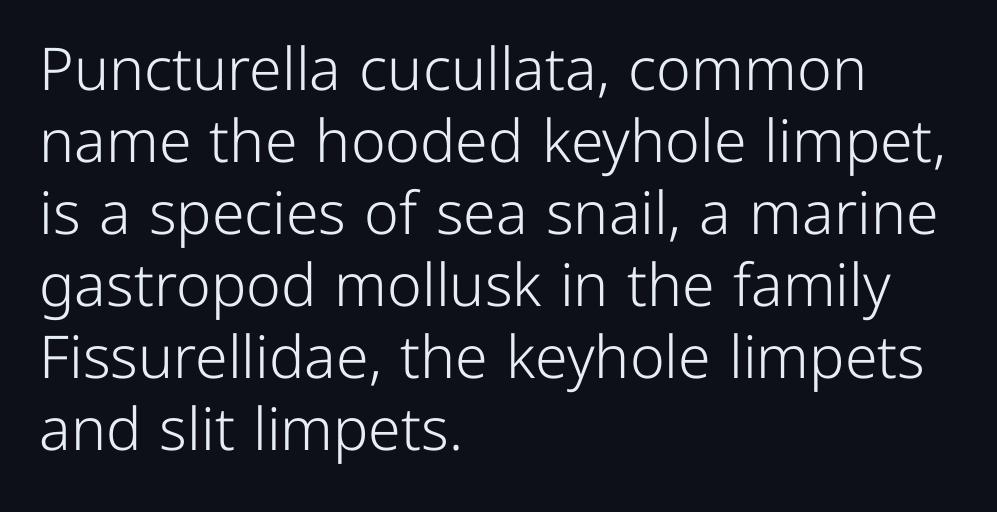
{"serif": "no", "italic": "no", "bold": "no", "weight": "light", "width": "normal", "stroke_contrast": "low", "x_height": "medium", "monospaced": "no", "underline": "no", "align": "left", "line_spacing_ratio": 1.22, "letter_spacing": "normal", "letter_spacing_em": 0.0, "glyph_px": 59}
